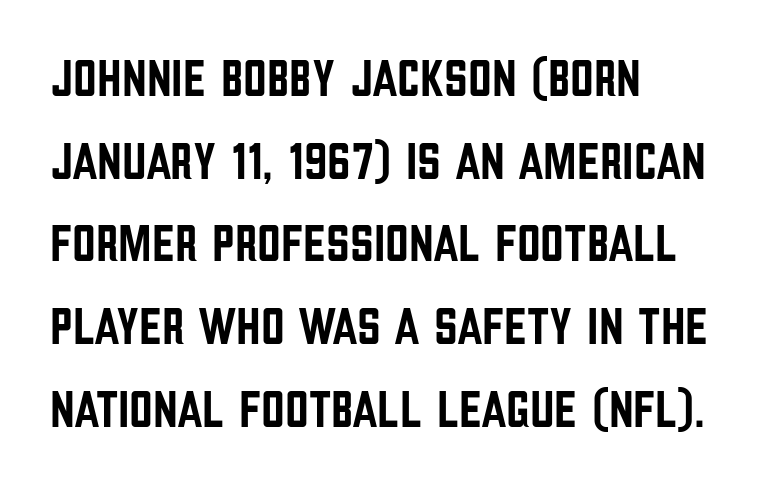
The rows are spaced the way most documents space them. Type style note: lacks serifs. The letters advance in unequal steps, a hallmark of proportional type. Is the letter spacing exaggerated? No — it looks like the ordinary default. Only glyphs here, with clear space below each row. A typesetter would mark this as roman, not italic.
